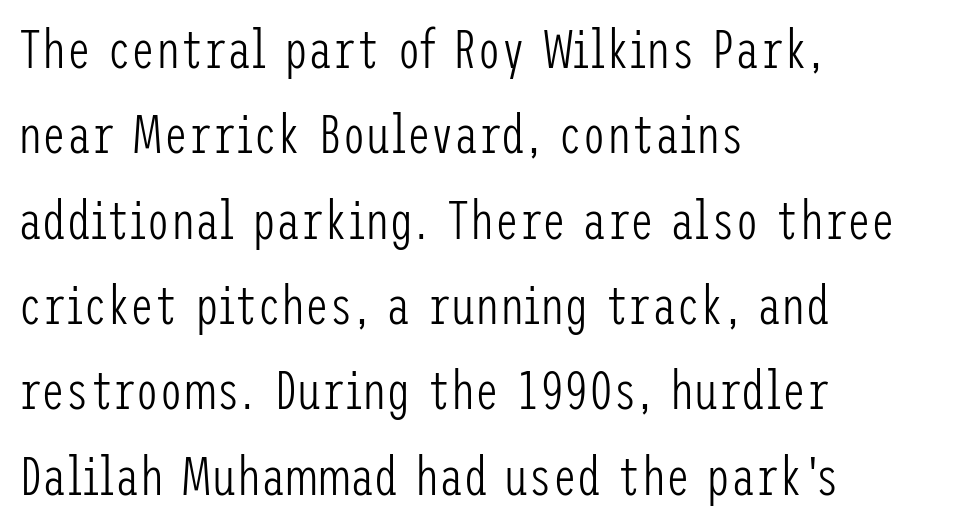
The image shows 54 px light, condensed sans-serif type, upright; set left-aligned, normal line spacing (1.58x), normal letter spacing, not underlined; low stroke contrast and a medium x-height.
